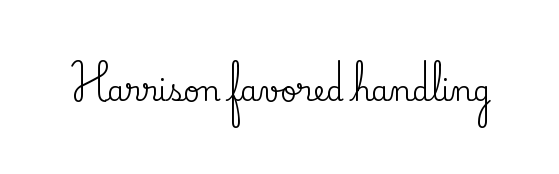
Q: Is the text italic (slanted)? A: No, it is upright.
Q: Is the typeface a serif or a sans-serif typeface? A: Serif.
Q: Is the text underlined? A: No.
Q: Is the spacing between letters normal or unusually wide? A: Normal.
Q: Width (condensed, normal, or wide)? A: Normal.
Q: Stroke contrast? A: Medium.
Q: x-height? A: Small.
Q: Monospaced? A: No.
